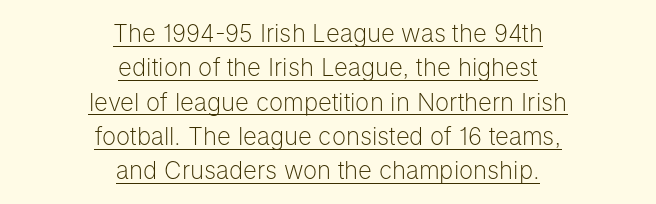
Does a line run under the words? Yes, clearly. This rendering uses center alignment, leaving both contours irregular but symmetric. Summary of weight: not heavy and not bold. Standard letterfit; no display-style spreading of the glyphs.
